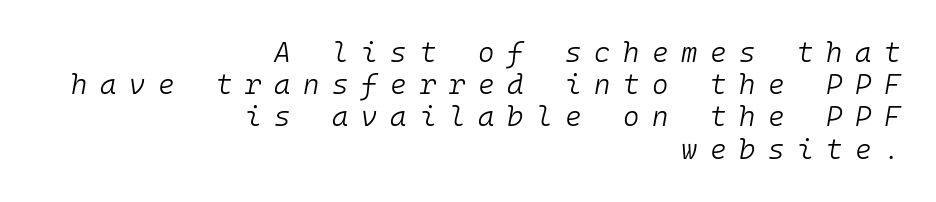
{"italic": "yes", "lean": "right", "slant_degrees": 10, "bold": "no", "weight": "light", "width": "normal", "stroke_contrast": "low", "x_height": "medium", "monospaced": "yes", "underline": "no", "align": "right", "line_spacing": "tight", "line_spacing_ratio": 1.15, "letter_spacing": "wide", "letter_spacing_em": 0.45, "glyph_px": 28}
